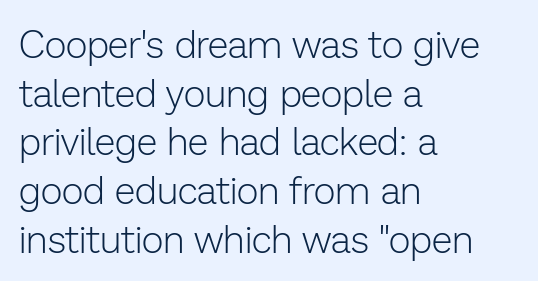
Which margin do the lines hug? The left one — the right edge is uneven. Each row of text sits above clean, open space. Type style note: lacks serifs. Every character sits straight up, as roman type does.
